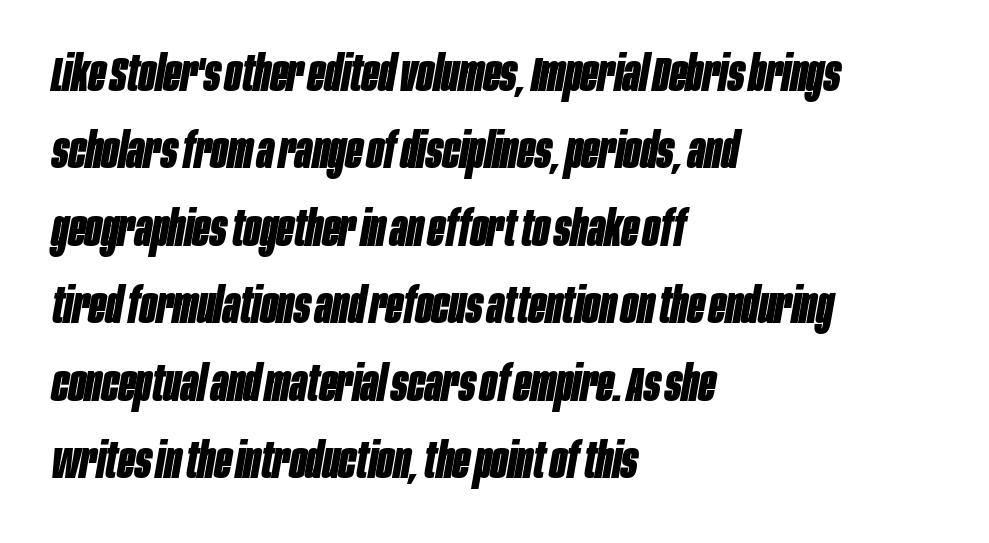
Reading down the block, your eye returns to a fixed left position each line. These lines sit exactly where default settings would place them. The strip under each line holds only bare page. The passage shown has conventional tracking throughout.
